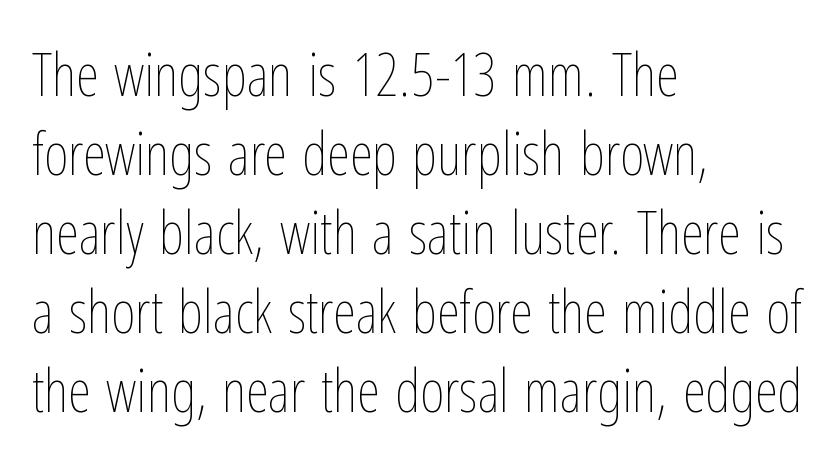
Q: Is the text bold? A: No.
Q: Is the text italic (slanted)? A: No, it is upright.
Q: Is the text underlined? A: No.
Q: How is the paragraph aligned? A: Left-aligned.
Q: Is the spacing between letters normal or unusually wide? A: Normal.
Q: Is the spacing between lines tight, normal or loose? A: Normal.
Q: Width (condensed, normal, or wide)? A: Condensed.
Q: Stroke contrast? A: Low.
Q: x-height? A: Medium.
Q: Monospaced? A: No.
